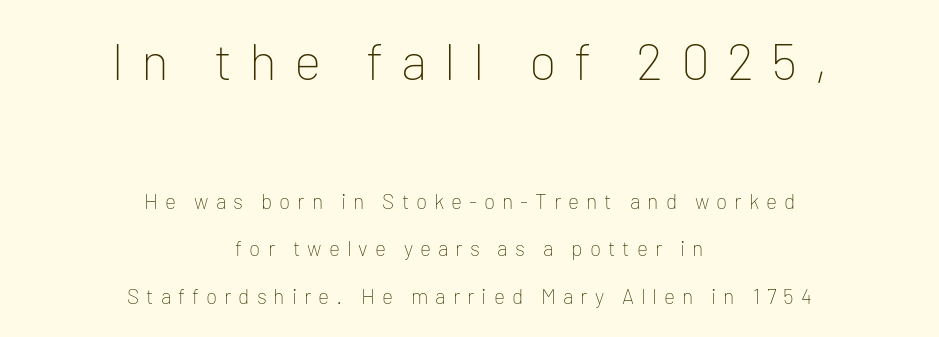
Q: Is the text bold? A: No.
Q: Is the text italic (slanted)? A: No, it is upright.
Q: Is the typeface a serif or a sans-serif typeface? A: Sans-serif.
Q: Is the text underlined? A: No.
Q: How is the paragraph aligned? A: Centered.
Q: Is the spacing between letters normal or unusually wide? A: Unusually wide.
Q: Is the spacing between lines tight, normal or loose? A: Loose.
Q: Which block of text is set in a larger size, the first (top) or the second (bottom)? A: The first (top) one.
Q: Width (condensed, normal, or wide)? A: Normal.
Q: Stroke contrast? A: Low.
Q: x-height? A: Medium.
Q: Monospaced? A: No.
